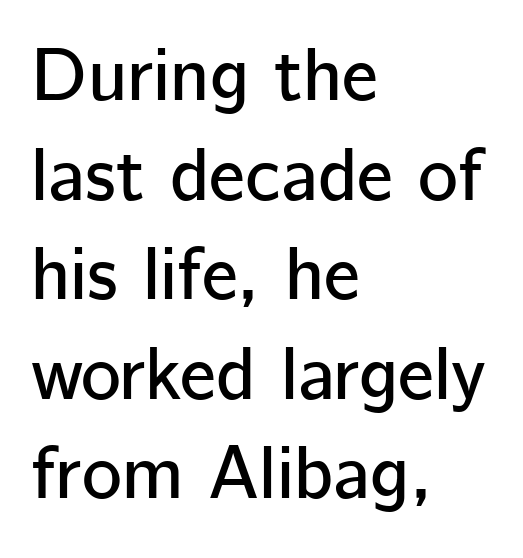
Varying glyph widths throughout — classic text-font behaviour. The letters stand upright; this is a roman face. This rendering leaves character spacing at its baseline value. The string is rendered with underlining switched off. Horizontally, the lines are justified to the leading edge only.
